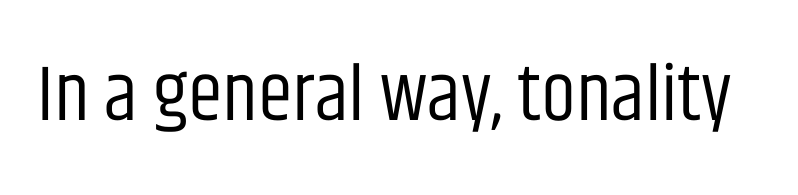
The image shows 79 px regular-weight, condensed sans-serif type, upright; set normal letter spacing, not underlined; low stroke contrast and a large x-height.
